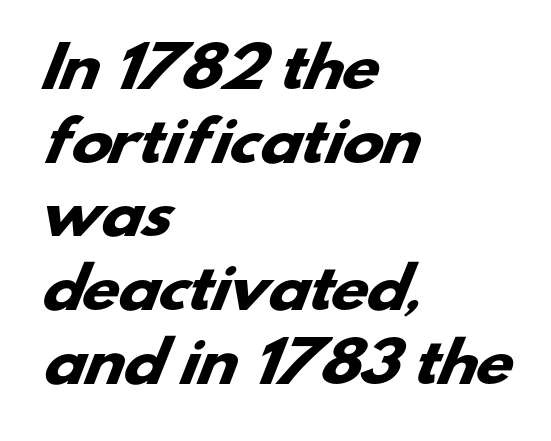
{"serif": "no", "bold": "yes", "weight": "heavy", "width": "wide", "stroke_contrast": "low", "x_height": "small", "monospaced": "no", "underline": "no", "align": "left", "line_spacing": "normal", "line_spacing_ratio": 1.34, "letter_spacing": "normal", "letter_spacing_em": 0.0, "glyph_px": 55}
